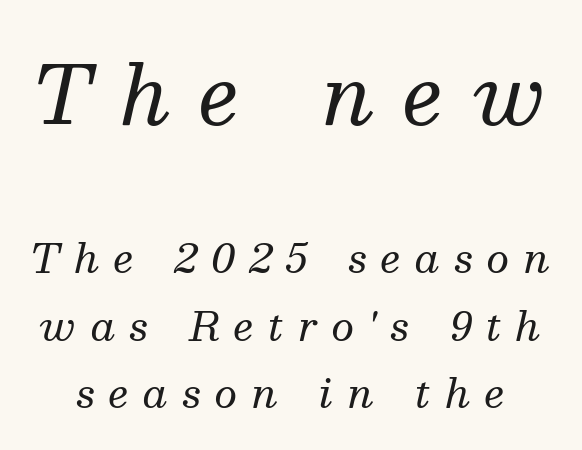
The image shows 80 px regular-weight serif type, italic (leaning right); set normal line spacing (1.68x), unusually wide letter spacing (+0.36 em), not underlined; the first (top) block is 2.0x larger; medium stroke contrast and a medium x-height.
